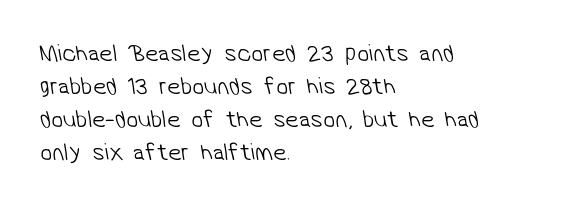
{"bold": "no", "underline": "no", "align": "left", "line_spacing": "normal", "line_spacing_ratio": 1.37, "letter_spacing": "normal", "letter_spacing_em": 0.0, "glyph_px": 24}
